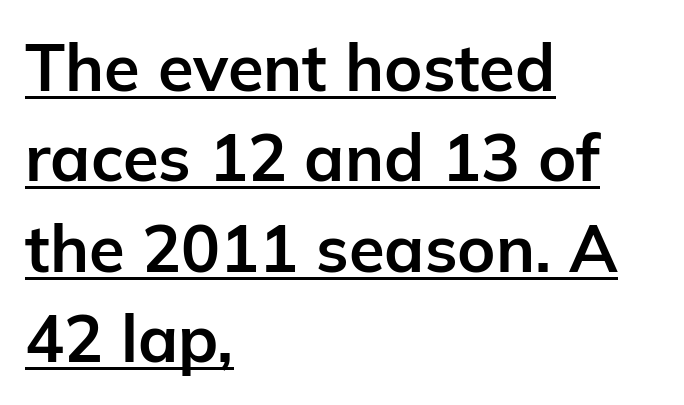
This rendering leaves character spacing at its baseline value. The letters carry no serifs — their stems end cleanly without finishing strokes. The face used here has the dense, thick strokes of a bold. A typesetter would call this proportional, since set widths differ per character. You can tell it's not italic because the verticals are truly vertical. Compared with typical paragraphs, the rows here are spaced about the same.
